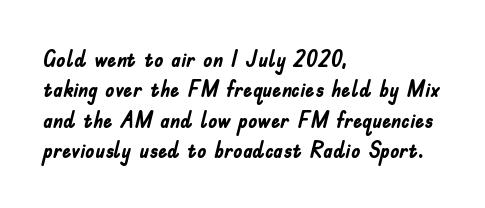
{"bold": "yes", "underline": "no", "align": "left", "line_spacing": "normal", "line_spacing_ratio": 1.32, "letter_spacing": "normal", "letter_spacing_em": 0.0, "glyph_px": 23}
